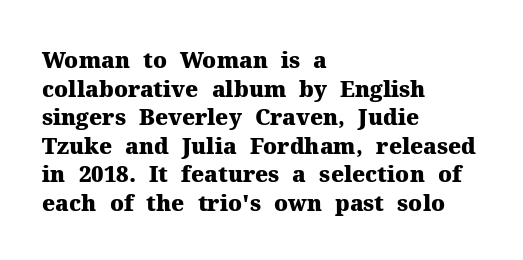
{"italic": "no", "bold": "yes", "underline": "no", "align": "left", "line_spacing": "normal", "line_spacing_ratio": 1.3, "letter_spacing": "normal", "letter_spacing_em": 0.0, "glyph_px": 22}
